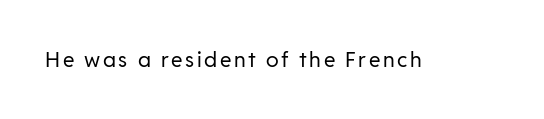
Nope, not italic — everything's standing straight. Weight: regular or lighter. This rendering features lettering with no underline.
